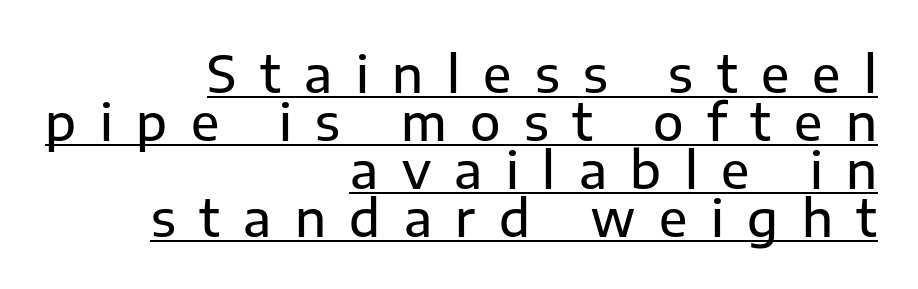
{"serif": "no", "italic": "no", "width": "normal", "stroke_contrast": "low", "x_height": "medium", "monospaced": "no", "underline": "yes", "align": "right", "line_spacing": "tight", "line_spacing_ratio": 0.96, "letter_spacing": "wide", "letter_spacing_em": 0.47, "glyph_px": 50}
